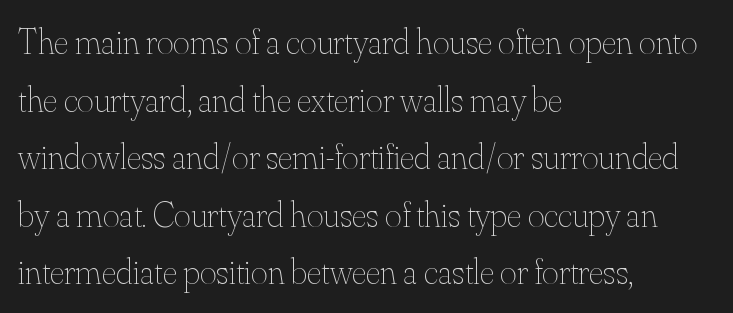
{"italic": "no", "bold": "no", "weight": "thin", "width": "normal", "stroke_contrast": "medium", "x_height": "small", "monospaced": "no", "underline": "no", "align": "left", "line_spacing": "normal", "line_spacing_ratio": 1.6, "letter_spacing": "normal", "letter_spacing_em": 0.0, "glyph_px": 36}
